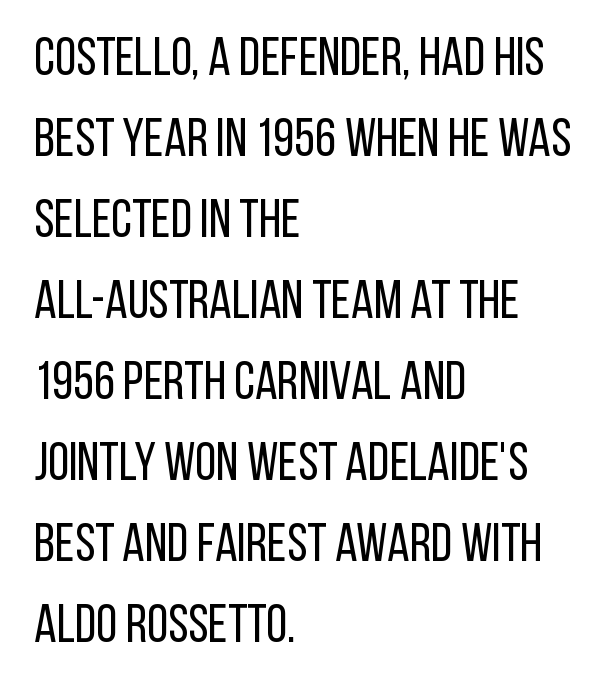
Inter-character spacing is left at the font's built-in metrics. What kind of face is this? One without serifs — a sans. The lines are quadded left. Spacing verdict: proportional, widths tailored to each character. Bare-footed words on every line.
